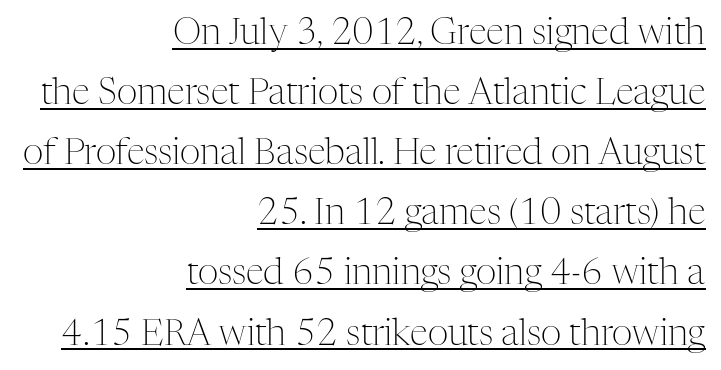
The image shows 36 px light serif type, upright; set right-aligned, normal line spacing (1.67x), normal letter spacing, underlined; medium stroke contrast and a medium x-height.
